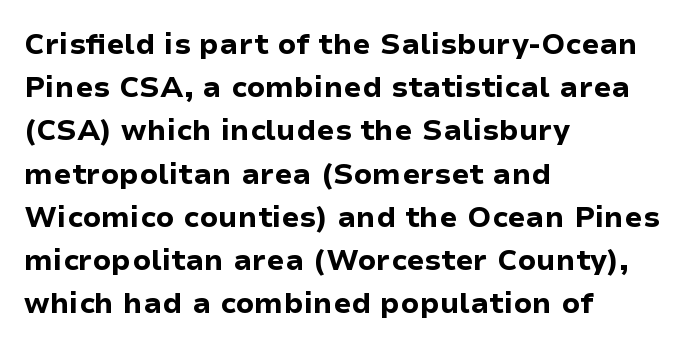
Q: Is the text bold? A: Yes.
Q: Is the text italic (slanted)? A: No, it is upright.
Q: Is the typeface a serif or a sans-serif typeface? A: Sans-serif.
Q: Is the text underlined? A: No.
Q: How is the paragraph aligned? A: Left-aligned.
Q: Is the spacing between letters normal or unusually wide? A: Normal.
Q: Is the spacing between lines tight, normal or loose? A: Normal.
Q: Width (condensed, normal, or wide)? A: Normal.
Q: Stroke contrast? A: Low.
Q: x-height? A: Medium.
Q: Monospaced? A: No.
